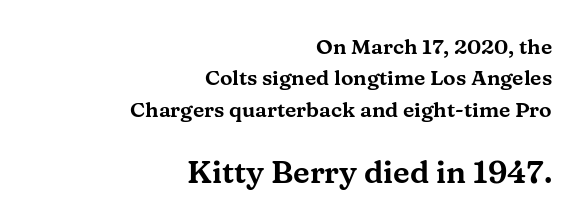
The letters advance in unequal steps, a hallmark of proportional type. The ragged edge is on the left, which tells us the setting is flush right. Letters rest on an invisible, unmarked baseline. Leading matches the norm, producing a regular column. The following chunk of copy outweighs the initial chunk in type size.
